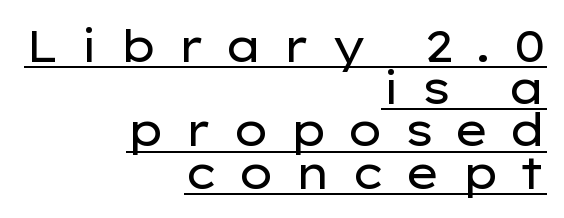
The image shows 44 px regular-weight, wide sans-serif type, upright; set right-aligned, tight line spacing (0.96x), unusually wide letter spacing (+0.45 em), underlined; low stroke contrast and a medium x-height.
